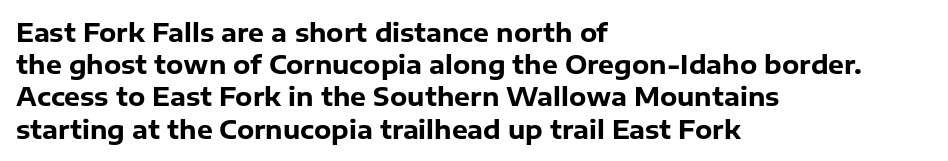
Q: Is the text bold? A: Yes.
Q: Is the text italic (slanted)? A: No, it is upright.
Q: Is the text underlined? A: No.
Q: How is the paragraph aligned? A: Left-aligned.
Q: Is the spacing between letters normal or unusually wide? A: Normal.
Q: Is the spacing between lines tight, normal or loose? A: Normal.
